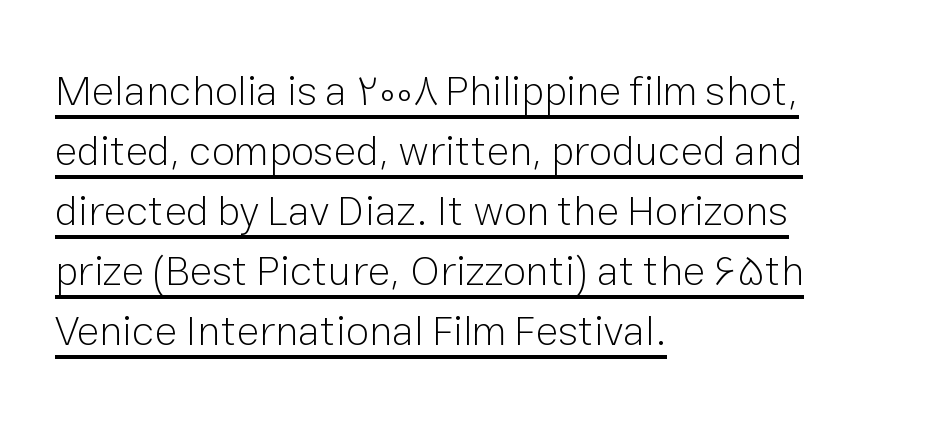
{"serif": "no", "italic": "no", "bold": "no", "weight": "light", "width": "normal", "stroke_contrast": "low", "x_height": "medium", "monospaced": "no", "underline": "yes", "align": "left", "line_spacing": "normal", "line_spacing_ratio": 1.43, "letter_spacing": "normal", "letter_spacing_em": 0.0, "glyph_px": 42}
